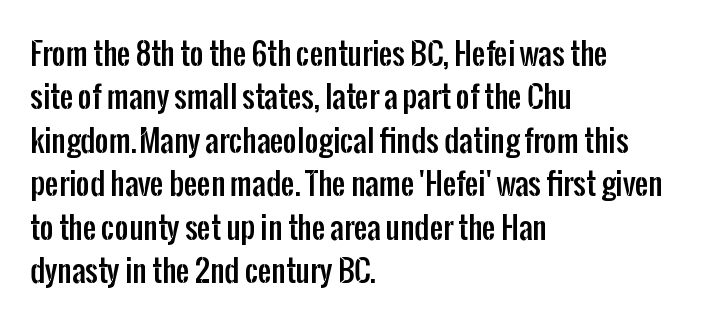
Layout note: lines flush left. The rendering uses natural spacing where letterforms have individual widths. Nope, not italic — everything's standing straight. The passage shown is typeset with a sans-serif family. The gap between lines stays unmarked.
